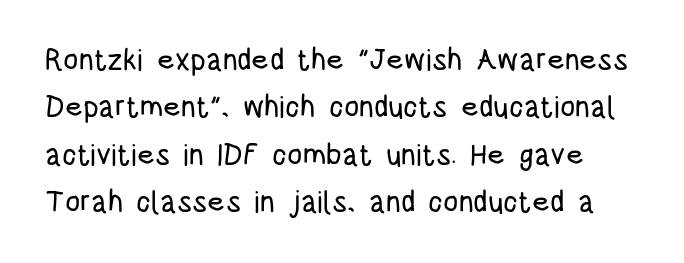
The image shows 30 px condensed sans-serif type, upright; set normal line spacing (1.58x), normal letter spacing, not underlined; low stroke contrast and a large x-height.
